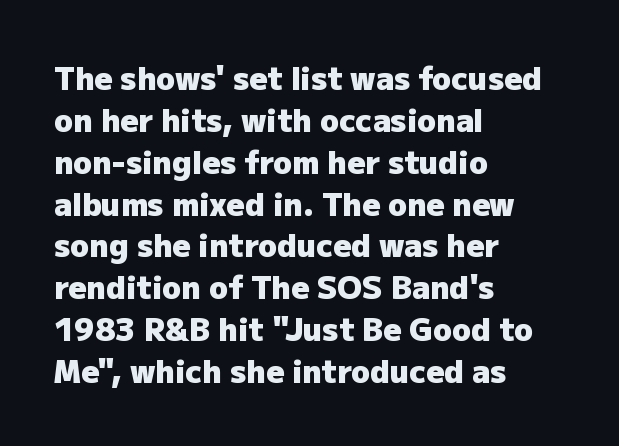
Q: Is the text bold? A: Yes.
Q: Is the text italic (slanted)? A: No, it is upright.
Q: Is the typeface a serif or a sans-serif typeface? A: Sans-serif.
Q: Is the text underlined? A: No.
Q: How is the paragraph aligned? A: Left-aligned.
Q: Is the spacing between letters normal or unusually wide? A: Normal.
Q: Is the spacing between lines tight, normal or loose? A: Normal.
Q: Width (condensed, normal, or wide)? A: Normal.
Q: Stroke contrast? A: Low.
Q: x-height? A: Medium.
Q: Monospaced? A: No.
